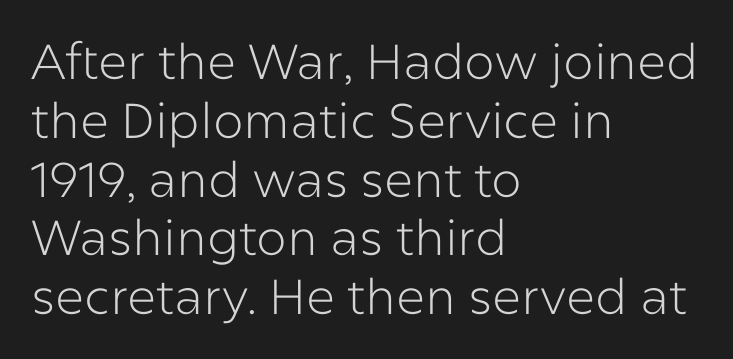
The image shows 49 px light sans-serif type, upright; set left-aligned, line spacing 1.2x, normal letter spacing, not underlined; low stroke contrast and a medium x-height.
